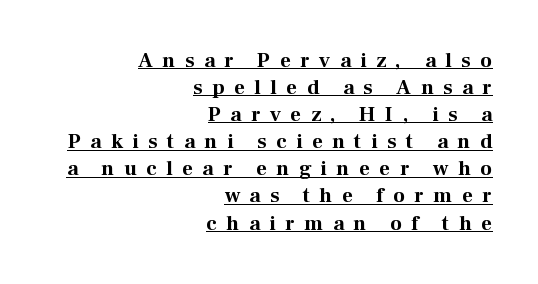
The image shows 21 px bold type, upright; set right-aligned, normal line spacing (1.29x), unusually wide letter spacing (+0.45 em), underlined.
